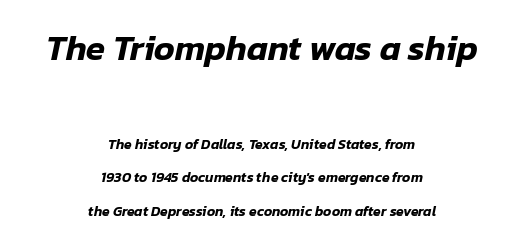
The image shows 35 px text type, italic (leaning right); set centered, loose line spacing (2.39x), normal letter spacing, not underlined; the first (top) block is 2.5x larger; low stroke contrast and a medium x-height.
